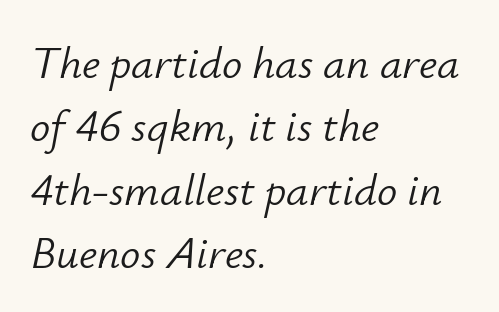
Does the leading feel generous? No, just average. The strip under each line holds only bare page. Varying glyph widths throughout — classic text-font behaviour. Designer's note — italics engaged.
